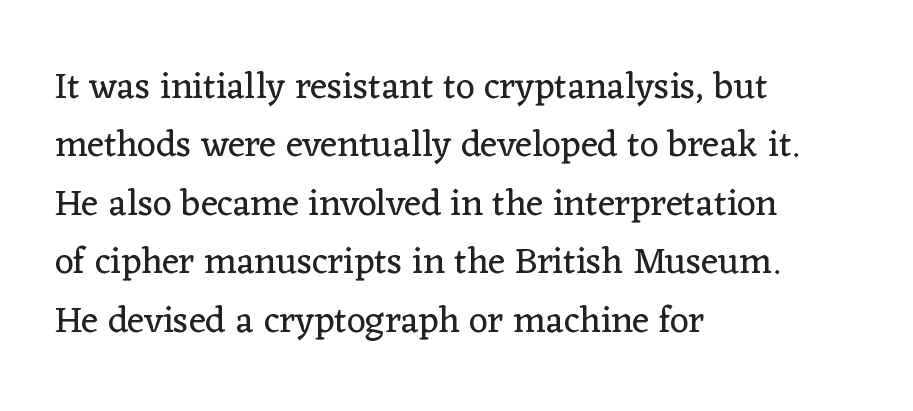
A bare baseline throughout the passage. No extra tracking has been applied to these lines. Every stem runs plumb, perpendicular to the baseline. Observe the serifs anchoring each vertical stroke in this sample. These lines are rendered in a variable-pitch font.
